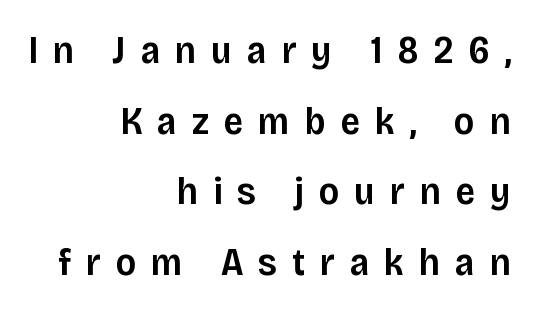
The image shows 39 px semibold sans-serif type, upright; set right-aligned, line spacing 1.81x, unusually wide letter spacing (+0.38 em), not underlined; low stroke contrast and a large x-height.
